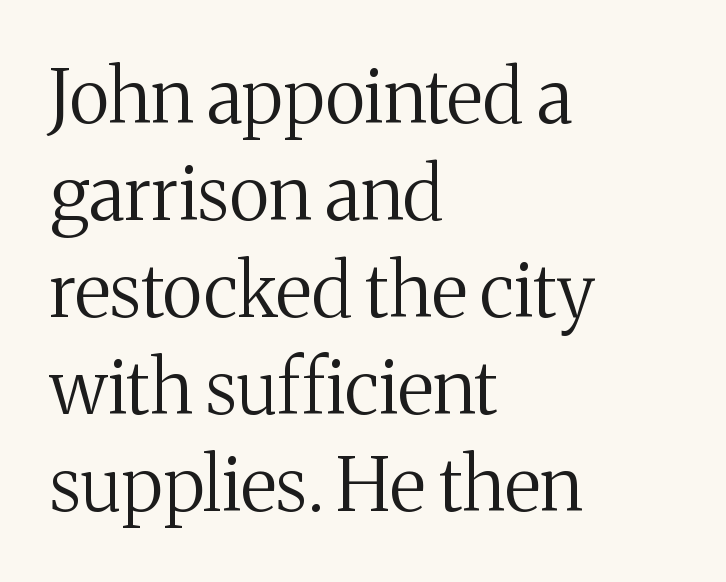
The image shows 74 px regular-weight serif type, upright; set left-aligned, normal line spacing (1.31x), normal letter spacing, not underlined; medium stroke contrast and a medium x-height.
